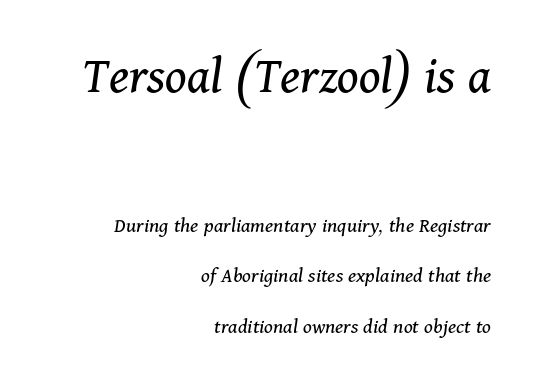
On a weight scale, this lands at 450 or below. The letters advance in unequal steps, a hallmark of proportional type. Students, note that the glyphs here touch the page at normal intervals. Is the type slanted? Yes — the strokes lean at a clear angle. Does the type have serifs? Yes, each stem ends in a small foot.
